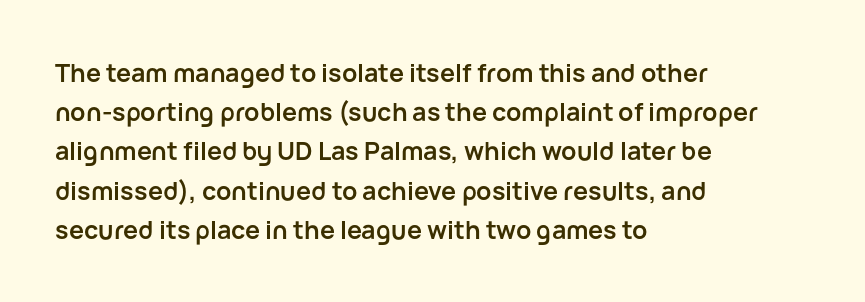
The image shows 25 px bold type, upright; set left-aligned, normal line spacing (1.57x), normal letter spacing, not underlined.
